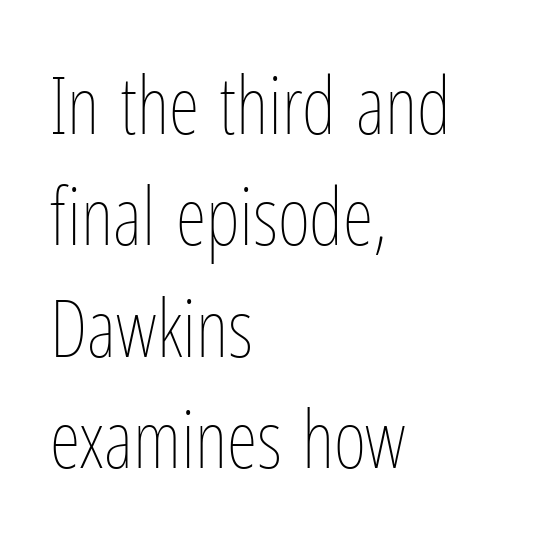
{"italic": "no", "bold": "no", "weight": "thin", "width": "condensed", "stroke_contrast": "low", "x_height": "medium", "monospaced": "no", "underline": "no", "align": "left", "line_spacing": "normal", "line_spacing_ratio": 1.41, "letter_spacing": "normal", "letter_spacing_em": 0.0, "glyph_px": 79}
